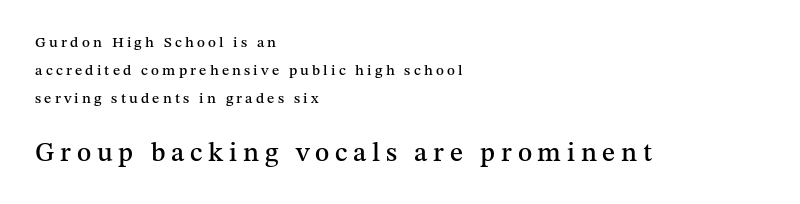
The image shows 27 px text type, upright; set left-aligned, line spacing 1.86x, unusually wide letter spacing (+0.21 em), not underlined; the second (bottom) block is 1.8x larger.
